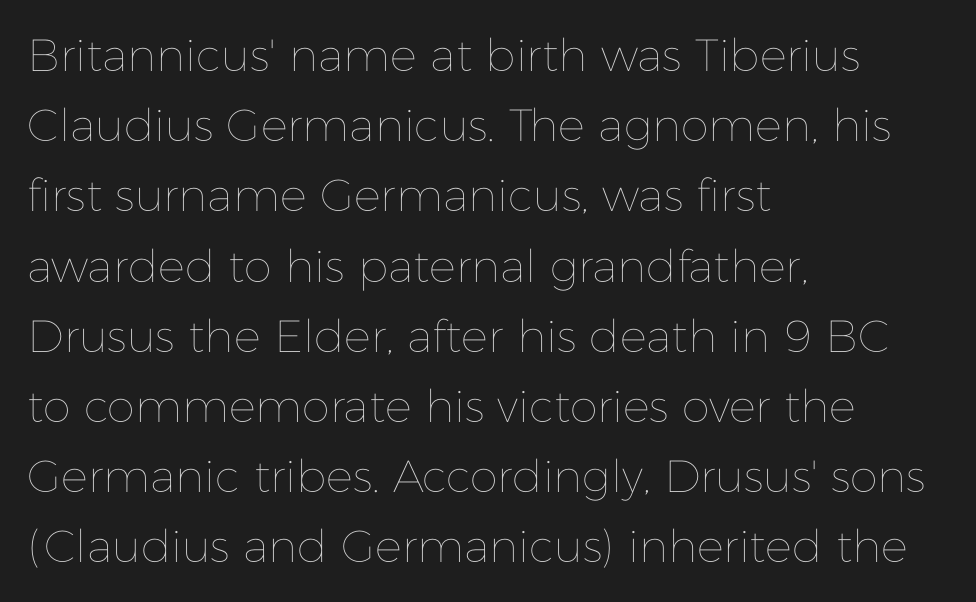
The typography opts for an upright posture over an oblique one. The rendering anchors every line to the left-hand side. Just letters on the line, the space beneath them empty. Short note: letters normally spaced. Unbolded letterforms with no extra heft. Honestly, the row spacing looks completely unremarkable.
